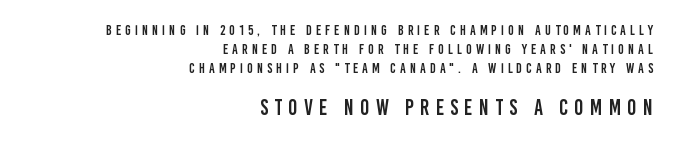
Substantial extra tracking has been applied to these lines. It's the straight-up-and-down kind of type. Descenders hang freely into open space. Between these two stacked blocks, the lower one wins on size. Leftover space on each line is placed entirely before the opening word.
